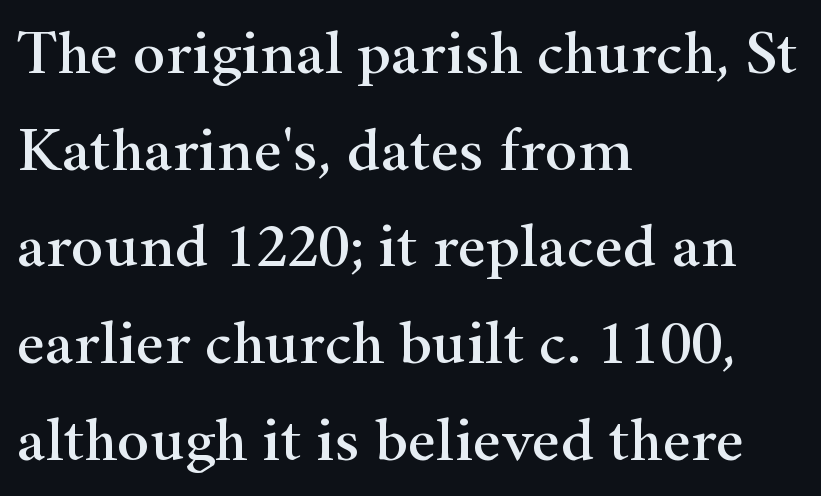
The image shows 62 px wide serif type, upright; set left-aligned, normal line spacing (1.56x), normal letter spacing, not underlined; high stroke contrast and a small x-height.
